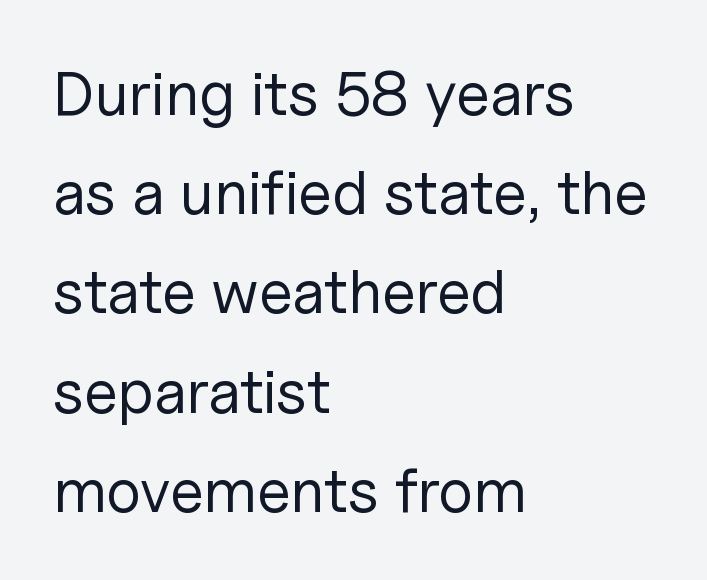
{"serif": "no", "italic": "no", "bold": "no", "weight": "regular", "width": "normal", "stroke_contrast": "low", "x_height": "medium", "monospaced": "no", "underline": "no", "align": "left", "line_spacing": "normal", "line_spacing_ratio": 1.6, "letter_spacing": "normal", "letter_spacing_em": 0.0, "glyph_px": 62}
